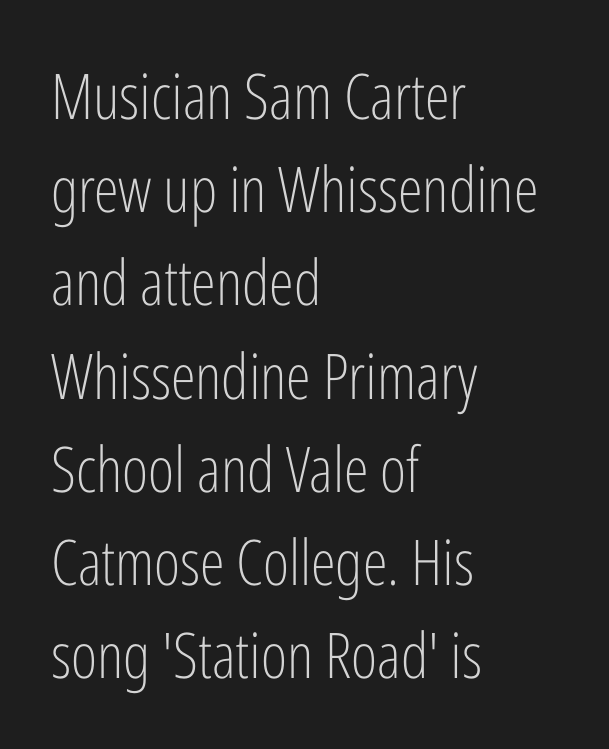
Q: Is the text bold? A: No.
Q: Is the text italic (slanted)? A: No, it is upright.
Q: Is the typeface a serif or a sans-serif typeface? A: Sans-serif.
Q: Is the text underlined? A: No.
Q: How is the paragraph aligned? A: Left-aligned.
Q: Is the spacing between letters normal or unusually wide? A: Normal.
Q: Is the spacing between lines tight, normal or loose? A: Normal.
Q: Width (condensed, normal, or wide)? A: Condensed.
Q: Stroke contrast? A: Low.
Q: x-height? A: Medium.
Q: Monospaced? A: No.
